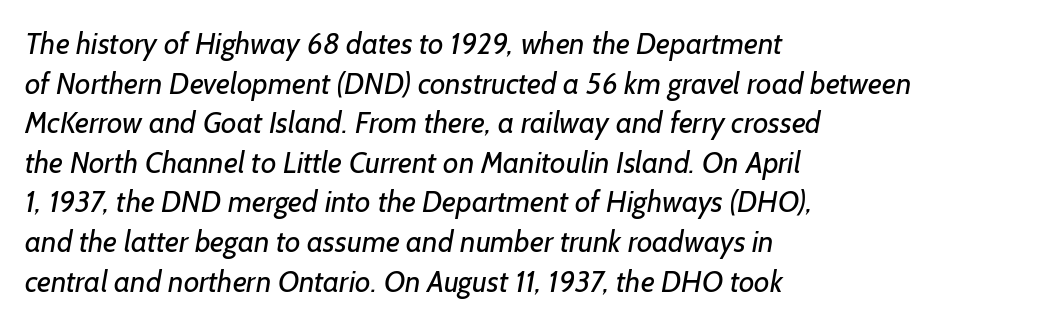
The image shows 30 px regular-weight sans-serif type; set left-aligned, normal line spacing (1.32x), normal letter spacing, not underlined; low stroke contrast and a medium x-height.
